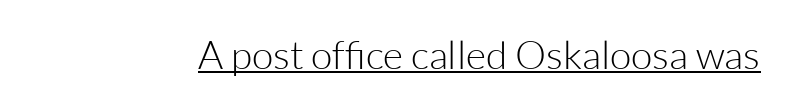
{"serif": "no", "italic": "no", "bold": "no", "weight": "light", "width": "normal", "stroke_contrast": "low", "x_height": "medium", "monospaced": "no", "underline": "yes", "letter_spacing": "normal", "letter_spacing_em": 0.0, "glyph_px": 39}
